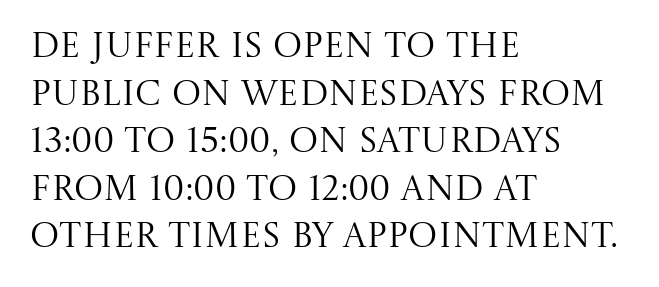
The image shows 35 px regular-weight serif type, upright; set left-aligned, normal line spacing (1.36x), normal letter spacing, not underlined; medium stroke contrast and a large x-height.
